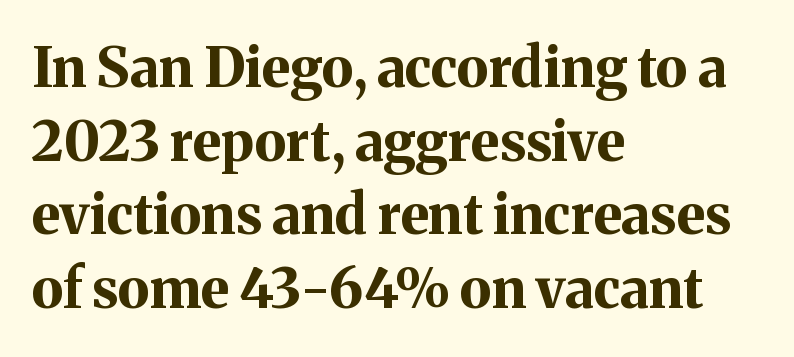
{"serif": "yes", "italic": "no", "bold": "yes", "weight": "bold", "width": "normal", "stroke_contrast": "medium", "x_height": "medium", "monospaced": "no", "underline": "no", "align": "left", "line_spacing": "normal", "line_spacing_ratio": 1.34, "letter_spacing": "normal", "letter_spacing_em": 0.0, "glyph_px": 55}
